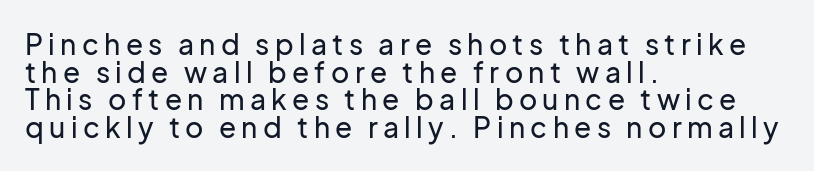
{"serif": "no", "italic": "no", "width": "normal", "stroke_contrast": "low", "x_height": "medium", "monospaced": "no", "underline": "no", "align": "left", "line_spacing": "tight", "line_spacing_ratio": 0.99, "glyph_px": 28}
